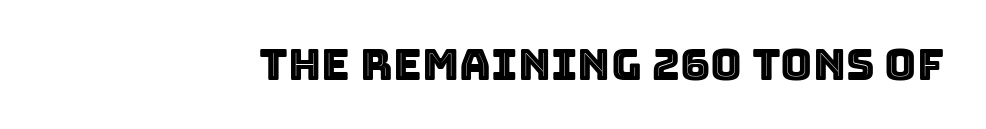
The image shows 44 px text type, upright; set normal letter spacing, not underlined; a large x-height.
